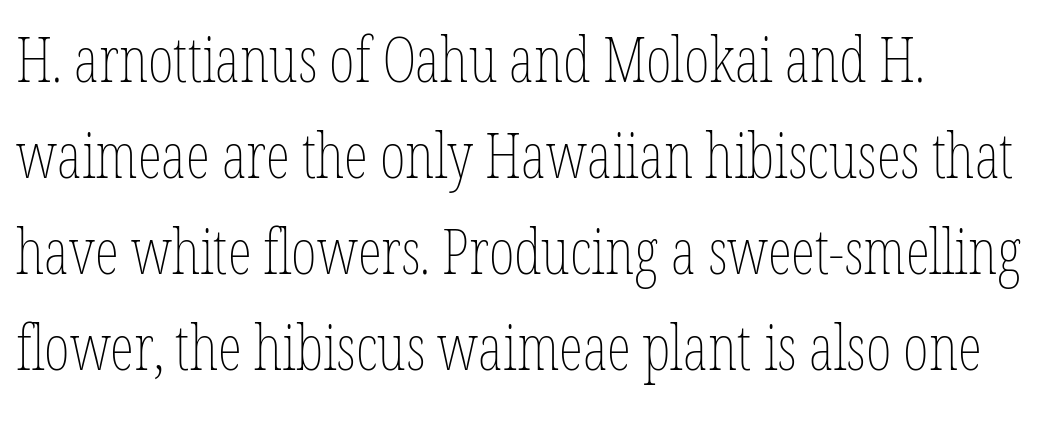
{"italic": "no", "bold": "no", "weight": "thin", "width": "condensed", "stroke_contrast": "low", "x_height": "medium", "monospaced": "no", "underline": "no", "align": "left", "line_spacing": "normal", "line_spacing_ratio": 1.55, "letter_spacing": "normal", "letter_spacing_em": 0.0, "glyph_px": 62}
